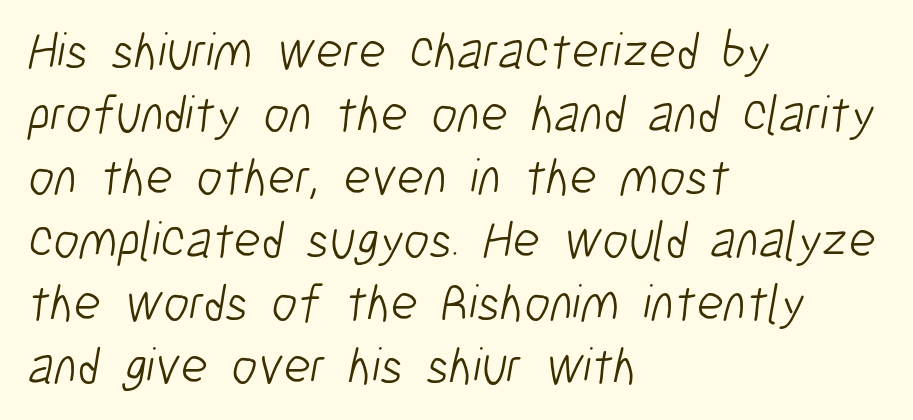
Here the designer chose a conventional face with non-uniform glyph widths. This is sans-serif lettering, the kind often seen on screens and signage. A bare baseline throughout the passage. The tracking reads as untouched default to a designer's eye.
